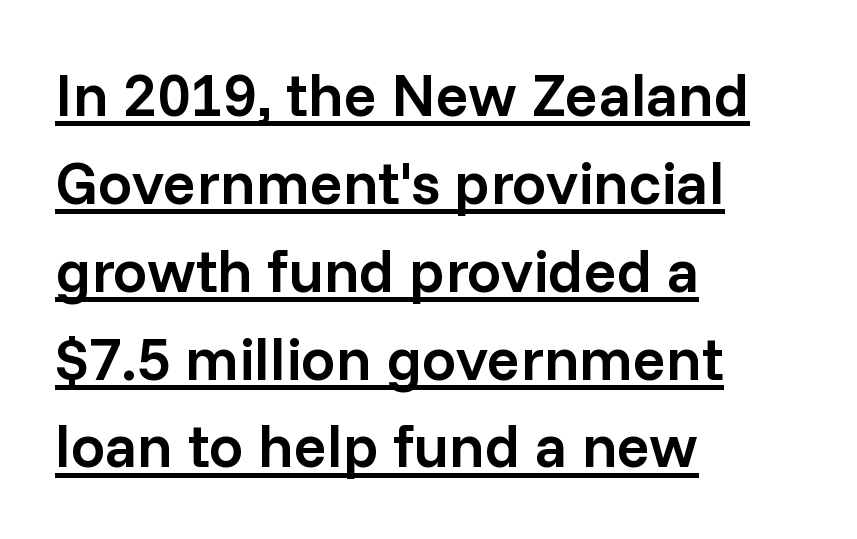
The rag falls on the right side of this text block. The letterforms sit shoulder to shoulder at normal distance. A sans-serif font was chosen for this passage. Reading down the column, the eye jumps a familiar distance to each next line. Nope, not italic — everything's standing straight. Honestly, the underline is the first thing you notice here.
